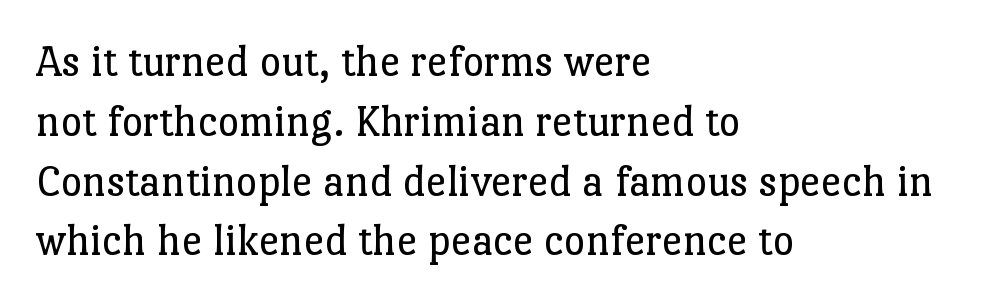
Q: Is the text bold? A: No.
Q: Is the text italic (slanted)? A: No, it is upright.
Q: Is the typeface a serif or a sans-serif typeface? A: Serif.
Q: Is the text underlined? A: No.
Q: How is the paragraph aligned? A: Left-aligned.
Q: Is the spacing between letters normal or unusually wide? A: Normal.
Q: Is the spacing between lines tight, normal or loose? A: Normal.
Q: Width (condensed, normal, or wide)? A: Normal.
Q: Stroke contrast? A: Low.
Q: x-height? A: Medium.
Q: Monospaced? A: No.
